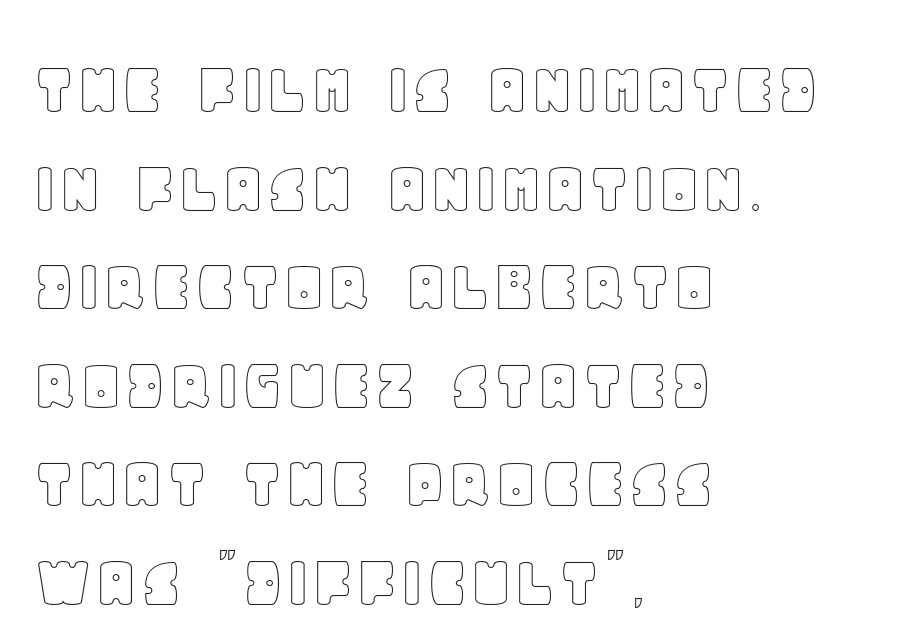
If you measured baseline to baseline, you'd find a middling distance. Unlike italic type, these characters show no tilt at all. A clean baseline with only descenders dipping below it. Observe the ordinary spacing: letters are neighbours, not strangers. The setting favours the left margin, as ordinary paragraphs usually do.
